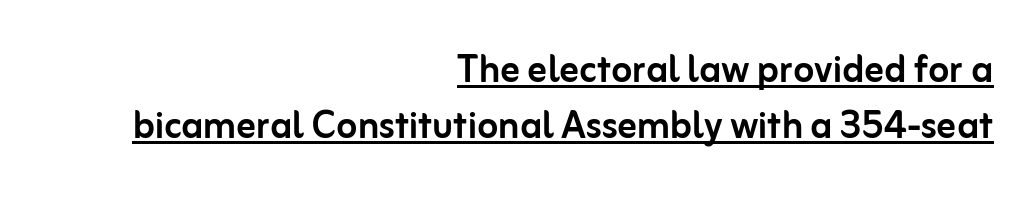
{"serif": "no", "italic": "no", "width": "normal", "stroke_contrast": "low", "x_height": "medium", "monospaced": "no", "underline": "yes", "align": "right", "line_spacing_ratio": 1.16, "letter_spacing": "normal", "letter_spacing_em": 0.0, "glyph_px": 48}
